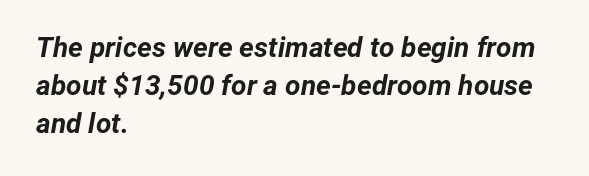
Q: Is the text bold? A: Yes.
Q: Is the text italic (slanted)? A: Yes, it leans right by about 12 degrees.
Q: Is the text underlined? A: No.
Q: How is the paragraph aligned? A: Left-aligned.
Q: Is the spacing between letters normal or unusually wide? A: Normal.
Q: Is the spacing between lines tight, normal or loose? A: Normal.
Q: Width (condensed, normal, or wide)? A: Normal.
Q: Stroke contrast? A: Low.
Q: x-height? A: Medium.
Q: Monospaced? A: No.
